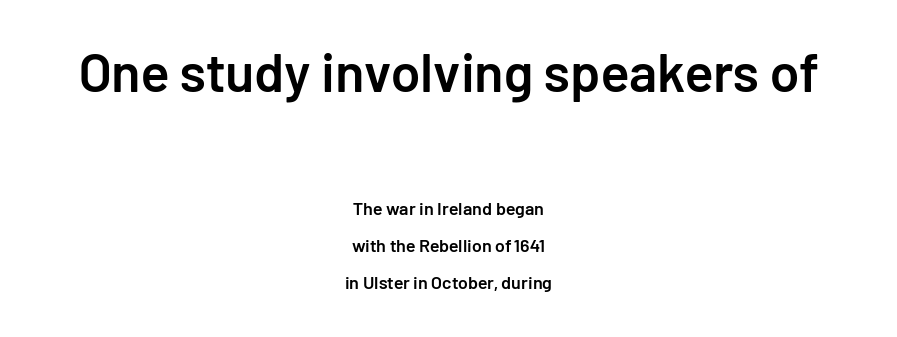
The image shows 54 px semibold sans-serif type, upright; set centered, loose line spacing (2.07x), normal letter spacing, not underlined; the first (top) block is 3.0x larger; low stroke contrast and a medium x-height.
